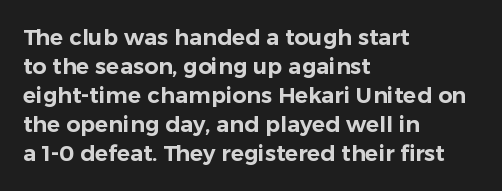
The image shows 22 px text type, upright; set left-aligned, normal line spacing (1.32x), normal letter spacing, not underlined.
